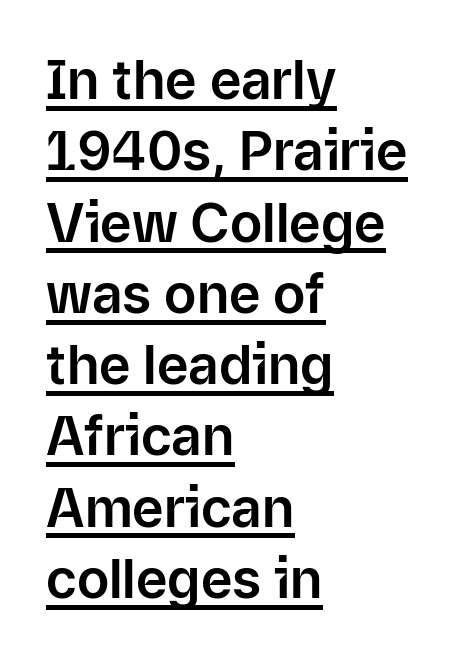
How are the letters spaced? Ordinarily, with no added tracking. The type family on display is of the sans-serif kind. The specimen reads as upright at a glance. Is there much room between lines? A standard amount, neither cramped nor airy. Each letter keeps its own natural width here, so spacing adapts to shape. What decoration does the sample have? An underline.
